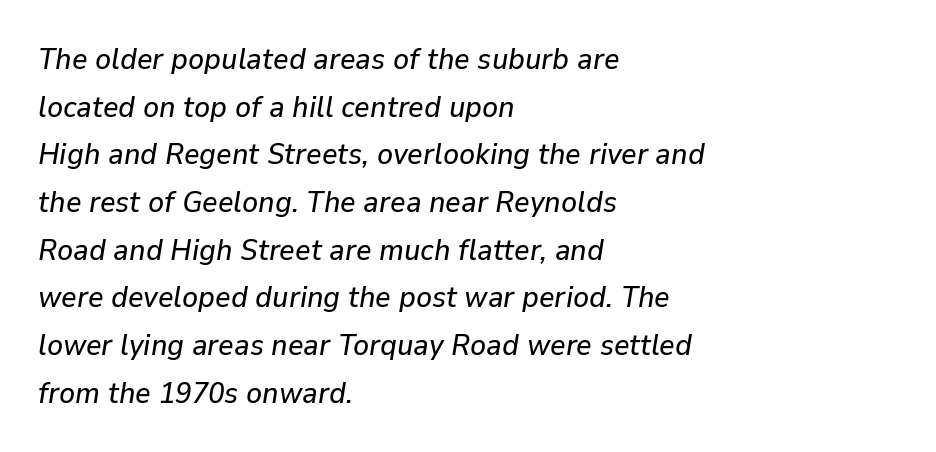
{"italic": "yes", "lean": "right", "slant_degrees": 9, "width": "normal", "stroke_contrast": "low", "x_height": "medium", "monospaced": "no", "underline": "no", "align": "left", "line_spacing": "normal", "line_spacing_ratio": 1.59, "letter_spacing": "normal", "letter_spacing_em": 0.0, "glyph_px": 30}
